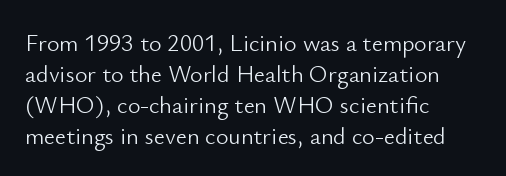
These lines keep a tight, regular rhythm from letter to letter. Notice how descenders clear the ascenders below comfortably — that's standard leading. These lines were composed using upright roman letters. One-word summary of the alignment: left. Nobody drew a line under any word here. The typesetting does not lean heavy: it is not bold.
